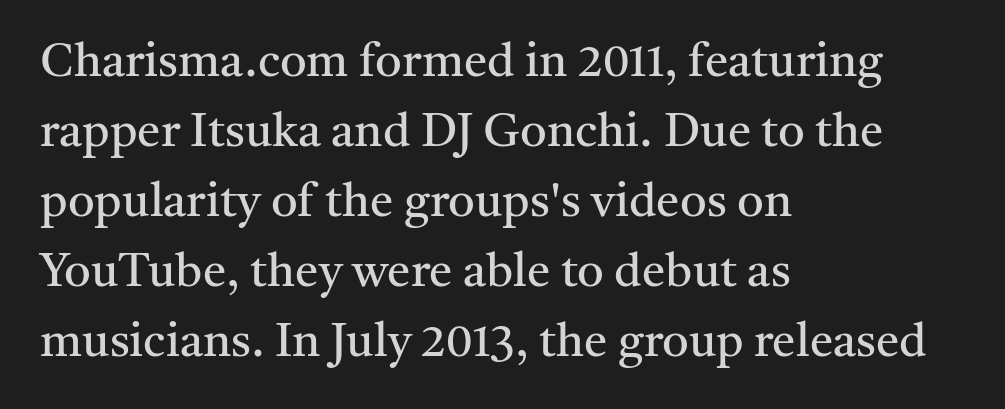
This block has exactly the height ordinary leading produces. No letter is thick-stroked: the sample isn't bold. Standard letterfit; no display-style spreading of the glyphs. Caption: multi-line text, flush left, ragged right. This is roman type, the default non-slanted kind.
